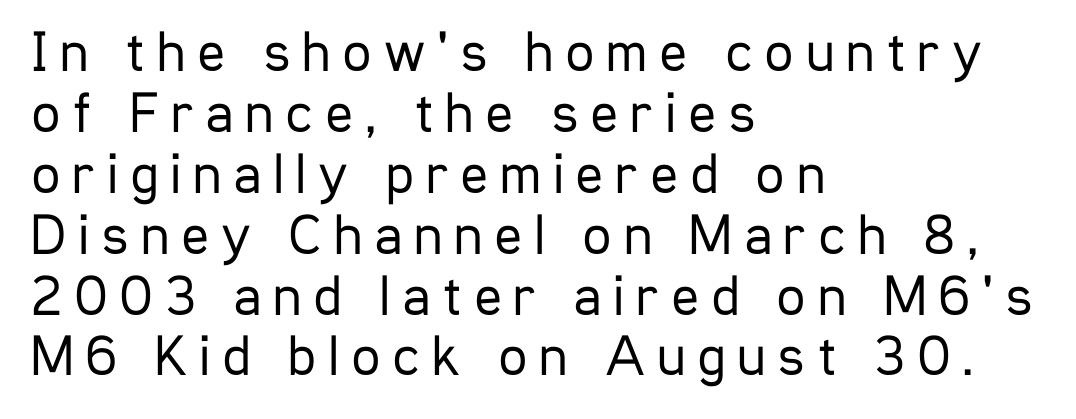
Summary of vertical rhythm: compact, with narrow interline spacing. Any mark beneath the type? The region is blank. The strokes carry an ordinary text weight at most. The face used here is a sans, in the tradition of grotesques and geometrics.
